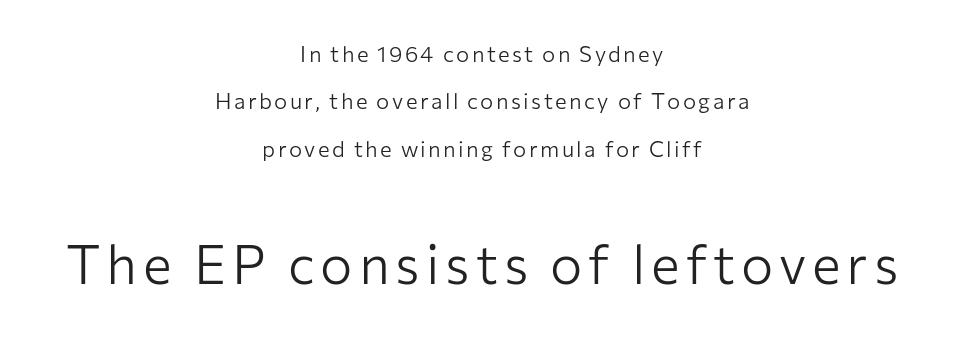
The image shows 54 px light sans-serif type, upright; set centered, loose line spacing (2.15x), not underlined; the second (bottom) block is 2.45x larger; low stroke contrast and a medium x-height.
